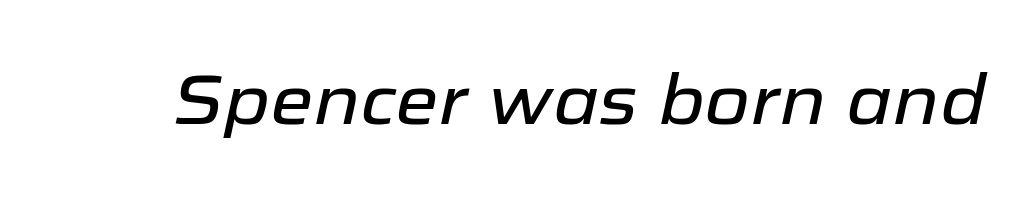
Q: Is the text italic (slanted)? A: Yes, it leans right by about 12 degrees.
Q: Is the text underlined? A: No.
Q: Is the spacing between letters normal or unusually wide? A: Normal.
Q: Width (condensed, normal, or wide)? A: Normal.
Q: Stroke contrast? A: Low.
Q: x-height? A: Medium.
Q: Monospaced? A: No.
